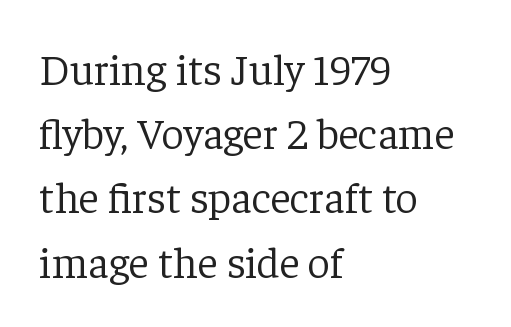
{"serif": "yes", "italic": "no", "bold": "no", "weight": "light", "width": "normal", "stroke_contrast": "low", "x_height": "medium", "monospaced": "no", "underline": "no", "align": "left", "line_spacing": "normal", "line_spacing_ratio": 1.46, "letter_spacing": "normal", "letter_spacing_em": 0.0, "glyph_px": 44}
